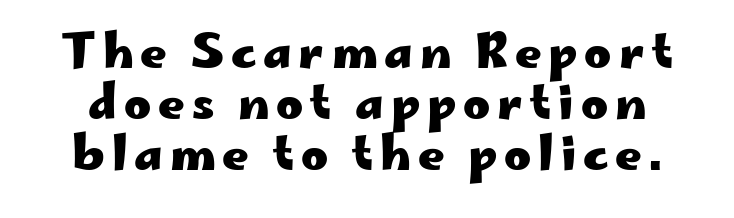
Q: Is the text bold? A: Yes.
Q: Is the text italic (slanted)? A: No, it is upright.
Q: Is the typeface a serif or a sans-serif typeface? A: Sans-serif.
Q: Is the text underlined? A: No.
Q: How is the paragraph aligned? A: Centered.
Q: Is the spacing between lines tight, normal or loose? A: Tight.
Q: Width (condensed, normal, or wide)? A: Wide.
Q: Stroke contrast? A: Low.
Q: x-height? A: Small.
Q: Monospaced? A: No.
